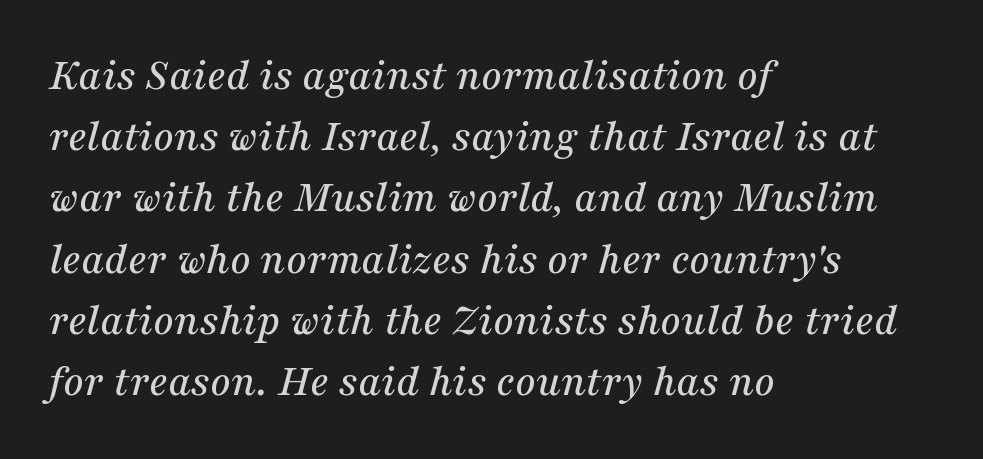
The image shows 45 px serif type, italic (leaning right); set left-aligned, normal line spacing (1.36x), normal letter spacing, not underlined; medium stroke contrast and a medium x-height.
